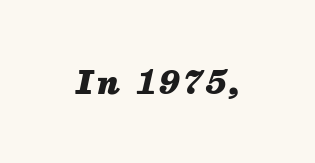
{"italic": "yes", "lean": "right", "slant_degrees": 13, "bold": "yes", "weight": "heavy", "width": "normal", "stroke_contrast": "medium", "x_height": "medium", "monospaced": "no", "underline": "no", "glyph_px": 31}
